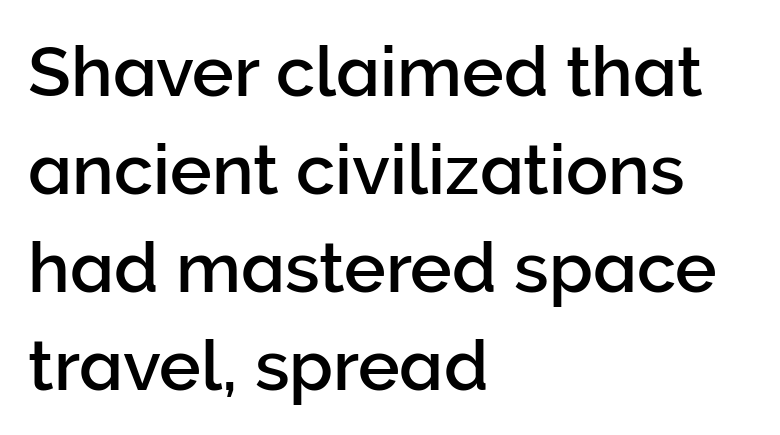
{"serif": "no", "italic": "no", "width": "normal", "stroke_contrast": "low", "x_height": "medium", "monospaced": "no", "underline": "no", "align": "left", "line_spacing": "normal", "line_spacing_ratio": 1.4, "letter_spacing": "normal", "letter_spacing_em": 0.0, "glyph_px": 70}
